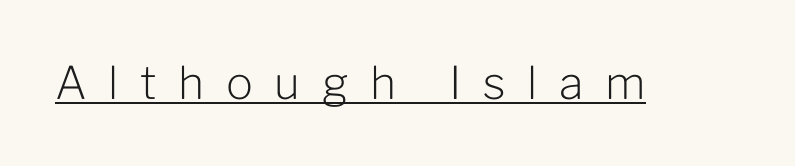
{"serif": "no", "italic": "no", "bold": "no", "weight": "light", "width": "normal", "stroke_contrast": "low", "x_height": "medium", "monospaced": "no", "underline": "yes", "letter_spacing": "wide", "letter_spacing_em": 0.48, "glyph_px": 45}
